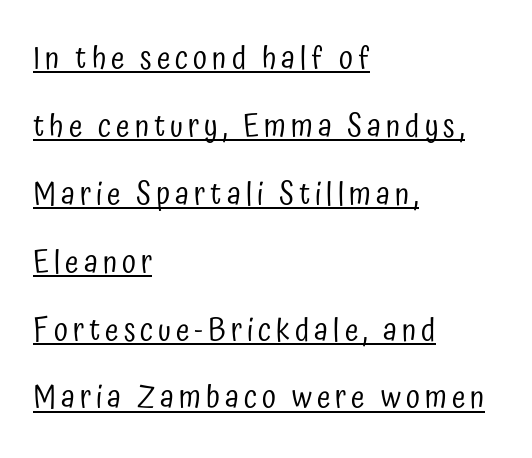
The image shows 31 px regular-weight, condensed sans-serif type, upright; set left-aligned, loose line spacing (2.19x), underlined; low stroke contrast and a medium x-height.
